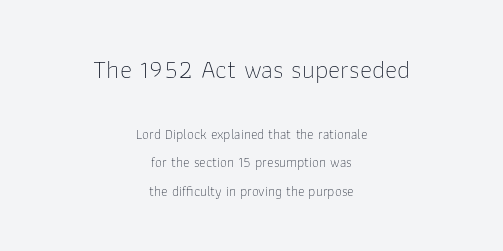
A typesetter would call this zero additional tracking. Ascenders rise straight up at ninety degrees. Rule under the text: the space is simply empty. The typeface has the unassuming heft of standard copy or less. If you squint, the top block still reads clearly — it's the larger of the two.
